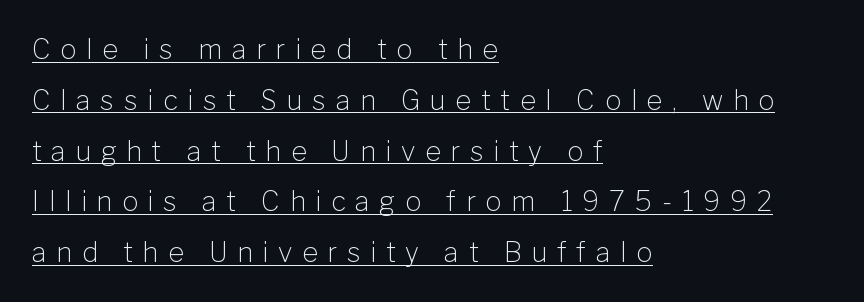
The line texture is sparse and dotted thanks to wide tracking. The axis of the letterforms is exactly vertical. This sample is left-justified, so line endings fall wherever the words run out. On a weight scale, this lands at 450 or below. The glyphs are accompanied by a horizontal stroke just below them.
